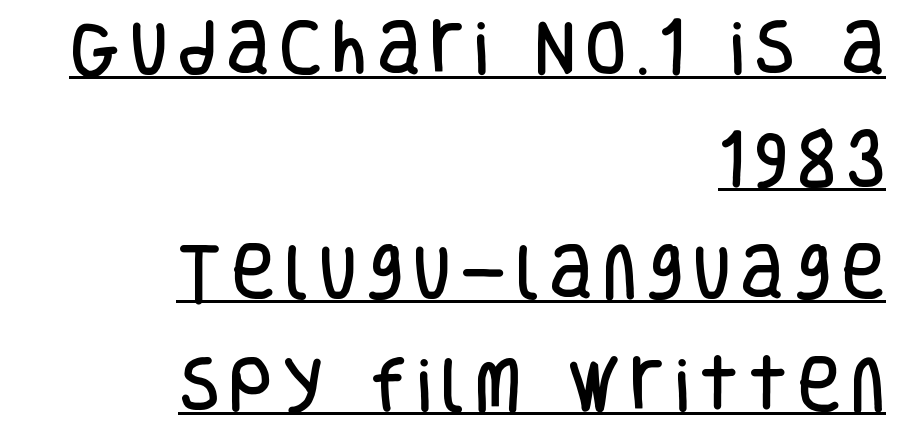
Quick note: not italic, upright. Proportional: the letters do not fall into vertical columns. Has an underline been added? It has. A student would call this right alignment; a typographer would say flush right, rag left.
